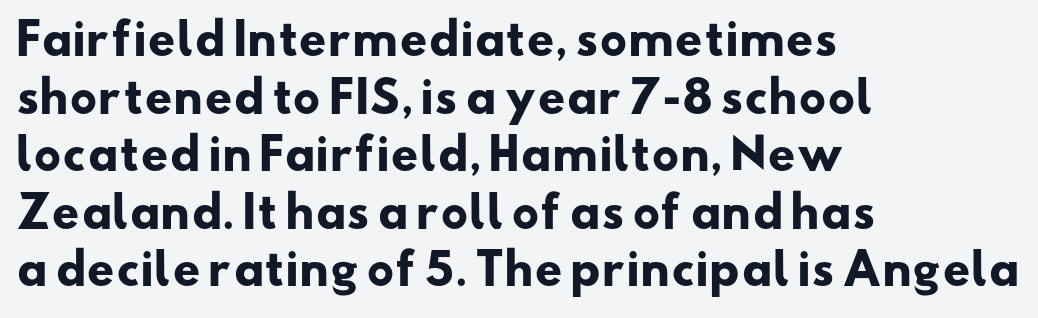
The image shows 43 px heavy, wide sans-serif type; set left-aligned, normal line spacing (1.34x), normal letter spacing, not underlined; low stroke contrast and a small x-height.
